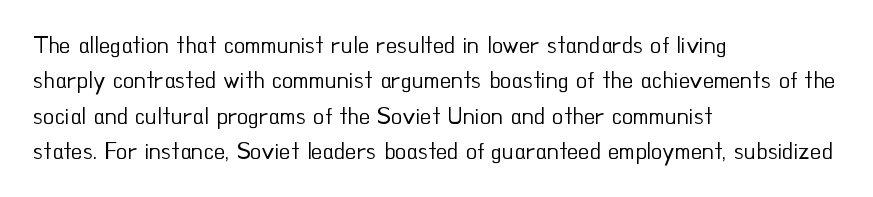
The face looks like a standard text weight, possibly lighter. Vertical strokes here are truly vertical. These lines keep a tight, regular rhythm from letter to letter. Leading matches the norm, producing a regular column. Left-aligned paragraph, ragged on the right. The space directly below the letters is spotless.
